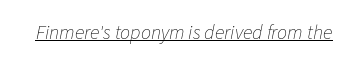
The image shows 20 px text type, italic (leaning right); set normal letter spacing, underlined.
